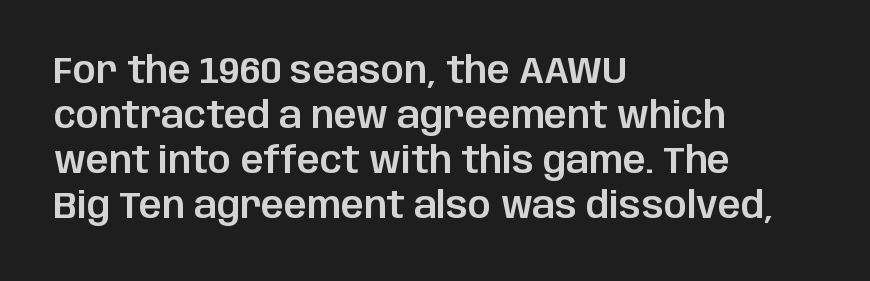
Q: Is the text italic (slanted)? A: No, it is upright.
Q: Is the typeface a serif or a sans-serif typeface? A: Sans-serif.
Q: Is the text underlined? A: No.
Q: How is the paragraph aligned? A: Left-aligned.
Q: Is the spacing between letters normal or unusually wide? A: Normal.
Q: Is the spacing between lines tight, normal or loose? A: Normal.
Q: Width (condensed, normal, or wide)? A: Normal.
Q: Stroke contrast? A: Low.
Q: x-height? A: Large.
Q: Monospaced? A: No.
